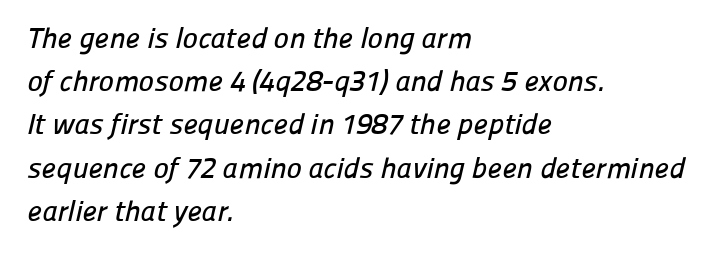
{"serif": "no", "width": "normal", "stroke_contrast": "low", "x_height": "medium", "monospaced": "no", "underline": "no", "align": "left", "line_spacing": "normal", "line_spacing_ratio": 1.49, "letter_spacing": "normal", "letter_spacing_em": 0.0, "glyph_px": 29}
